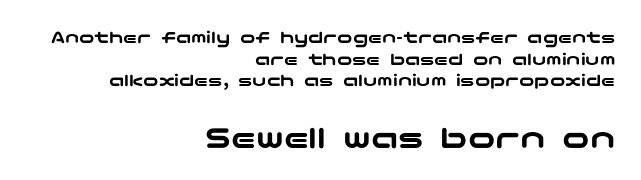
The image shows 34 px wide sans-serif type, upright; set right-aligned, tight line spacing (1.14x), normal letter spacing, not underlined; the second (bottom) block is 1.79x larger; low stroke contrast and a medium x-height.
